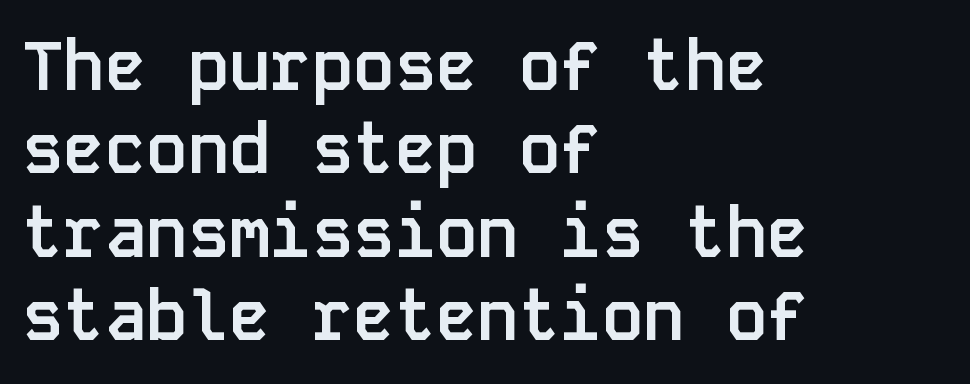
Q: Is the text bold? A: Yes.
Q: Is the text italic (slanted)? A: No, it is upright.
Q: Is the typeface a serif or a sans-serif typeface? A: Sans-serif.
Q: Is the text underlined? A: No.
Q: How is the paragraph aligned? A: Left-aligned.
Q: Is the spacing between letters normal or unusually wide? A: Normal.
Q: Width (condensed, normal, or wide)? A: Normal.
Q: Stroke contrast? A: Low.
Q: x-height? A: Large.
Q: Monospaced? A: Yes.
